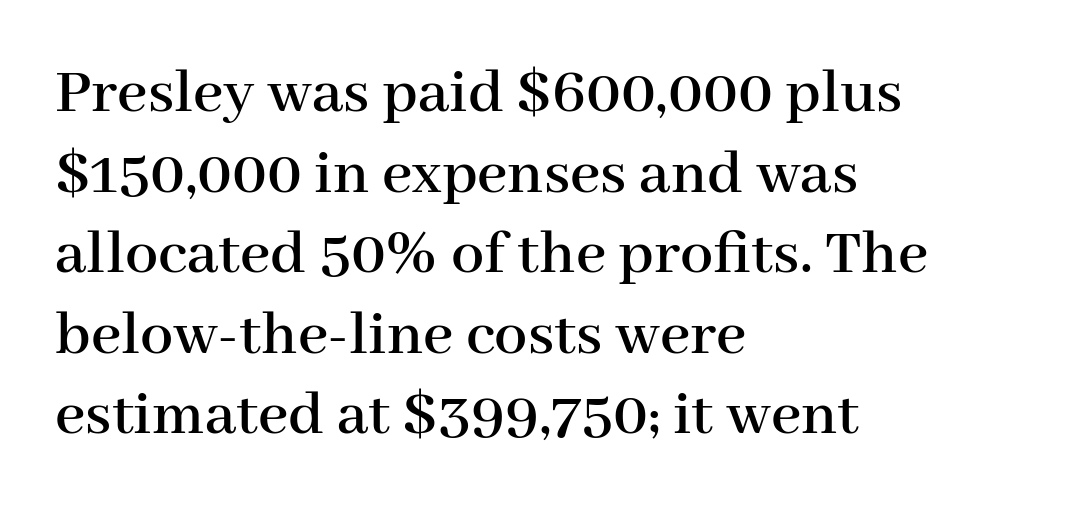
The image shows 66 px serif type, upright; set left-aligned, line spacing 1.22x, normal letter spacing, not underlined; high stroke contrast and a medium x-height.
